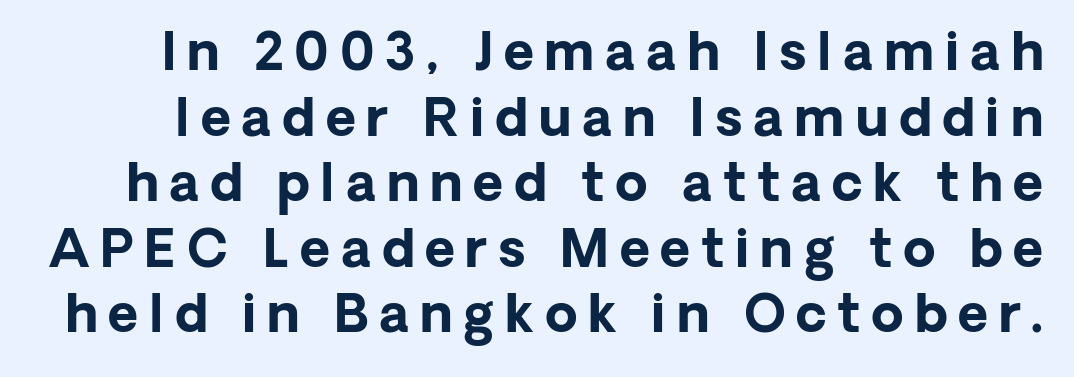
{"serif": "no", "italic": "no", "bold": "yes", "weight": "bold", "width": "normal", "stroke_contrast": "low", "x_height": "medium", "monospaced": "no", "underline": "no", "line_spacing": "normal", "line_spacing_ratio": 1.26, "letter_spacing": "wide", "letter_spacing_em": 0.21, "glyph_px": 52}
